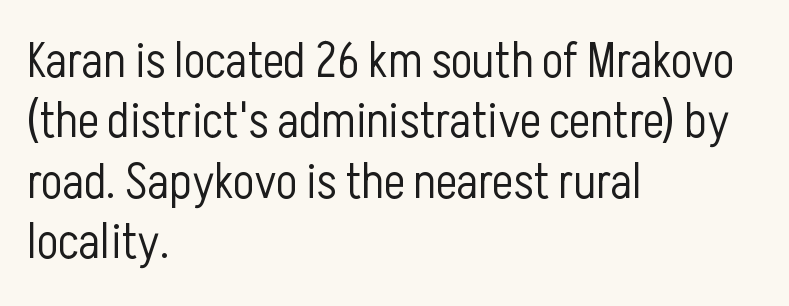
{"serif": "no", "italic": "no", "bold": "no", "weight": "light", "width": "condensed", "stroke_contrast": "low", "x_height": "medium", "monospaced": "no", "underline": "no", "align": "left", "line_spacing_ratio": 1.21, "letter_spacing": "normal", "letter_spacing_em": 0.0, "glyph_px": 50}
